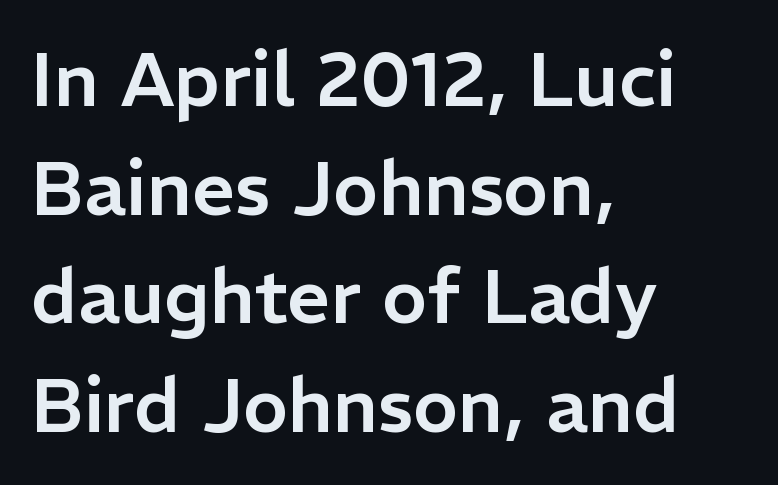
{"serif": "no", "italic": "no", "width": "normal", "stroke_contrast": "low", "x_height": "medium", "monospaced": "no", "underline": "no", "align": "left", "line_spacing": "normal", "line_spacing_ratio": 1.43, "letter_spacing": "normal", "letter_spacing_em": 0.0, "glyph_px": 76}
